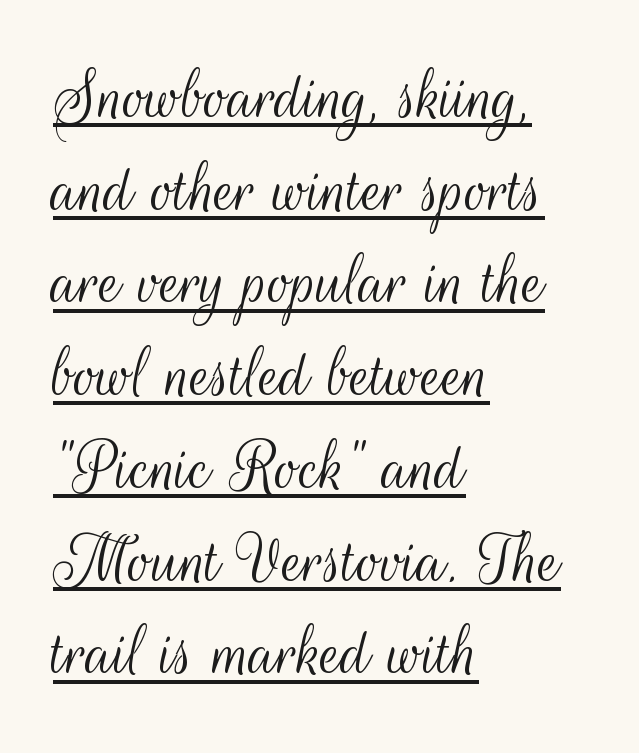
You can see a thin bar hugging the bottom of the glyphs. The face used here is proportionally spaced, like ordinary book or web type. Students, note that the glyphs here touch the page at normal intervals. Weight: in the light-to-regular range. You can tell from the bare stems that sans-serif type was used.
